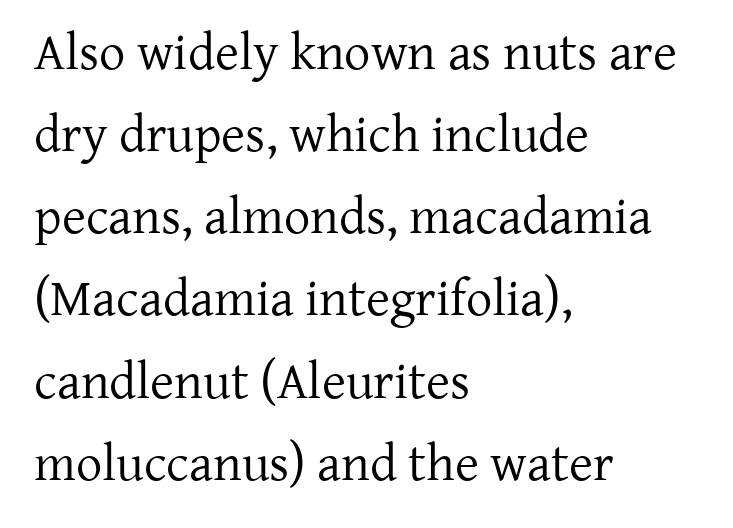
Q: Is the text bold? A: No.
Q: Is the text italic (slanted)? A: No, it is upright.
Q: Is the typeface a serif or a sans-serif typeface? A: Serif.
Q: Is the text underlined? A: No.
Q: How is the paragraph aligned? A: Left-aligned.
Q: Is the spacing between letters normal or unusually wide? A: Normal.
Q: Is the spacing between lines tight, normal or loose? A: Normal.
Q: Width (condensed, normal, or wide)? A: Normal.
Q: Stroke contrast? A: Low.
Q: x-height? A: Medium.
Q: Monospaced? A: No.
